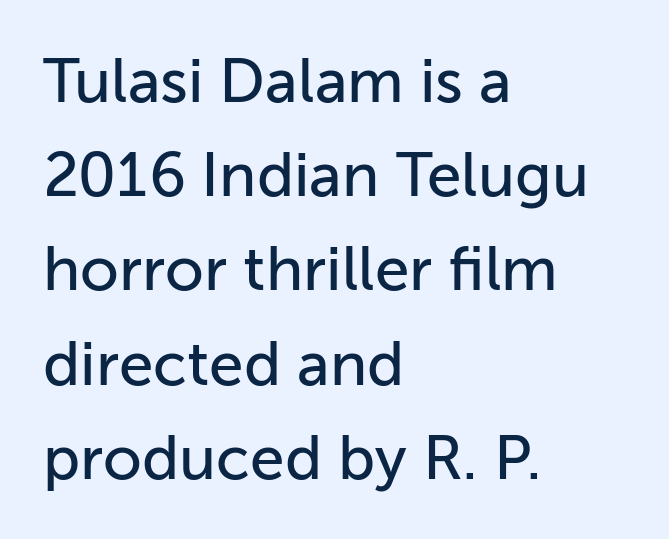
{"serif": "no", "italic": "no", "width": "normal", "stroke_contrast": "low", "x_height": "medium", "monospaced": "no", "underline": "no", "align": "left", "line_spacing": "normal", "line_spacing_ratio": 1.52, "letter_spacing": "normal", "letter_spacing_em": 0.0, "glyph_px": 62}
